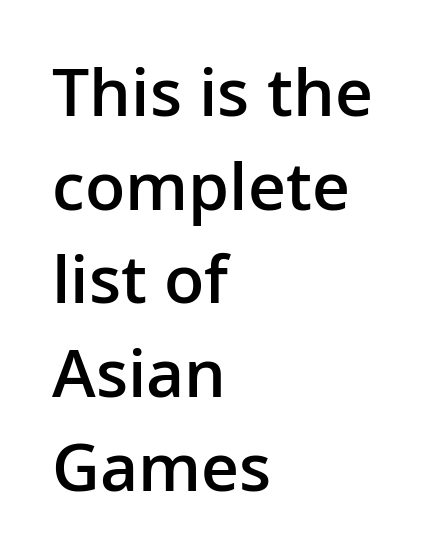
A fair bit of extra ink — the face is semibold, not bold. If you measured baseline to baseline, you'd find a middling distance. Looks like regular typesetting: each glyph gets only the width it needs. The type is set solid horizontally, with unmodified tracking. Is the block centered? No — it sits flush against the left margin. Does the lettering tilt? It doesn't — this is upright.
